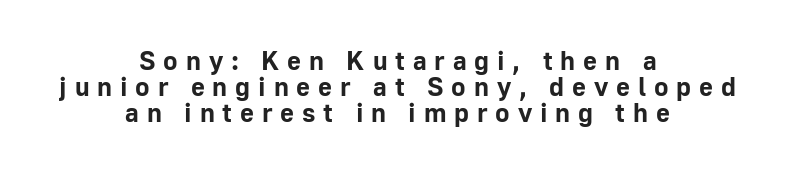
{"italic": "no", "bold": "yes", "underline": "no", "align": "center", "line_spacing": "tight", "line_spacing_ratio": 0.96, "letter_spacing": "wide", "letter_spacing_em": 0.29, "glyph_px": 27}
